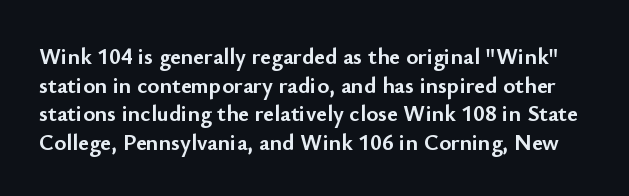
Q: Is the text bold? A: Yes.
Q: Is the text italic (slanted)? A: No, it is upright.
Q: Is the text underlined? A: No.
Q: Is the spacing between letters normal or unusually wide? A: Normal.
